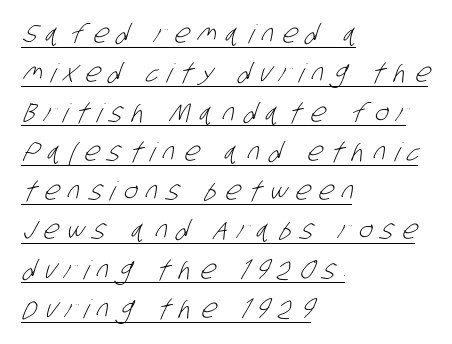
Q: Is the text bold? A: No.
Q: Is the text underlined? A: Yes.
Q: How is the paragraph aligned? A: Left-aligned.
Q: Is the spacing between letters normal or unusually wide? A: Unusually wide.
Q: Is the spacing between lines tight, normal or loose? A: Normal.
